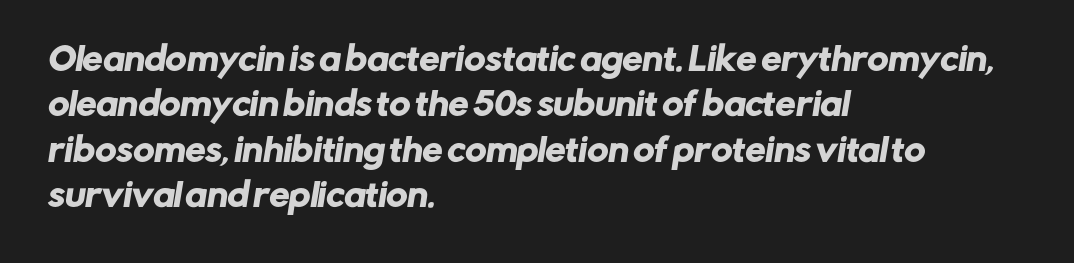
The image shows 32 px sans-serif type; set left-aligned, normal line spacing (1.42x), normal letter spacing, not underlined; low stroke contrast and a medium x-height.
